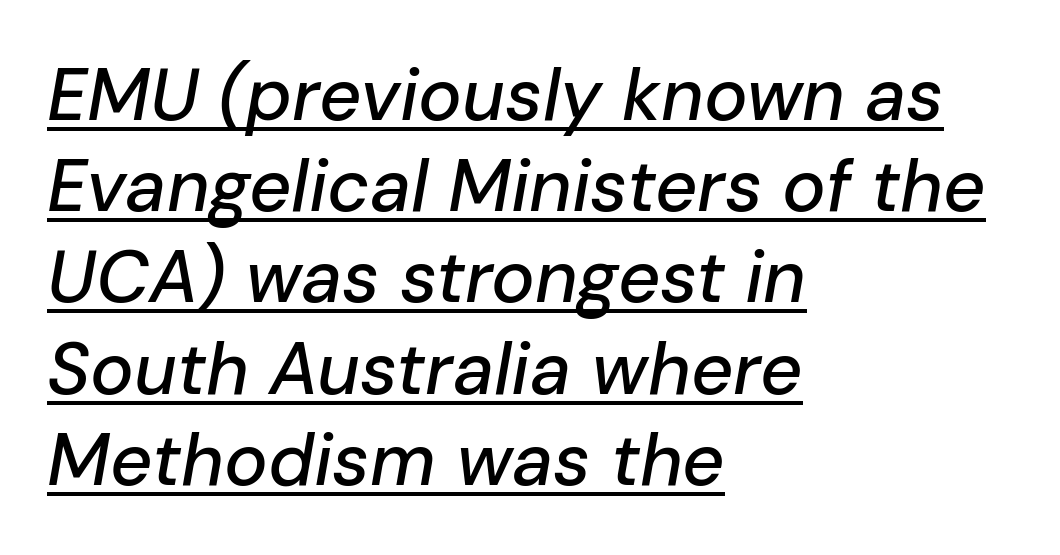
Q: Is the text italic (slanted)? A: Yes, it leans right by about 10 degrees.
Q: Is the text underlined? A: Yes.
Q: How is the paragraph aligned? A: Left-aligned.
Q: Is the spacing between letters normal or unusually wide? A: Normal.
Q: Is the spacing between lines tight, normal or loose? A: Normal.
Q: Width (condensed, normal, or wide)? A: Normal.
Q: Stroke contrast? A: Low.
Q: x-height? A: Medium.
Q: Monospaced? A: No.
